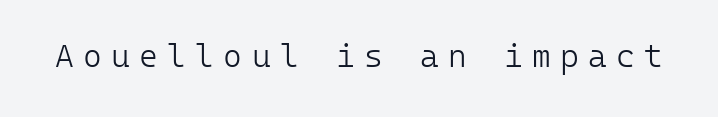
The image shows 32 px light sans-serif type, upright, monospaced; set unusually wide letter spacing (+0.29 em), not underlined; low stroke contrast and a medium x-height.
